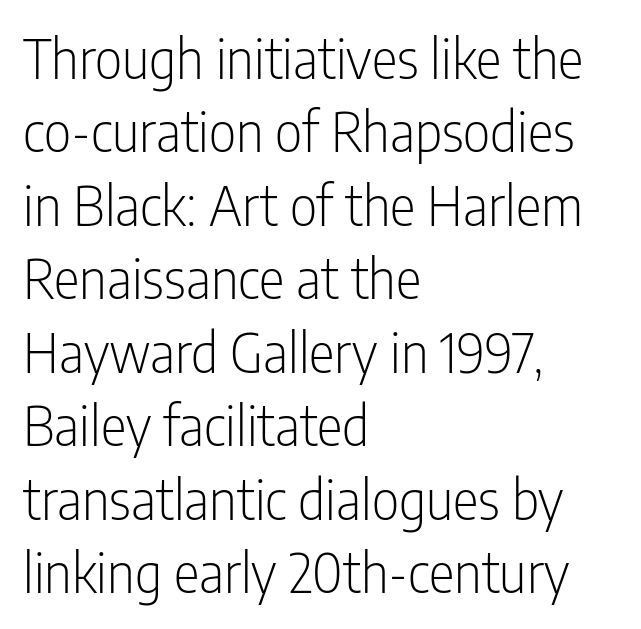
Q: Is the text bold? A: No.
Q: Is the text italic (slanted)? A: No, it is upright.
Q: Is the typeface a serif or a sans-serif typeface? A: Sans-serif.
Q: Is the text underlined? A: No.
Q: How is the paragraph aligned? A: Left-aligned.
Q: Is the spacing between letters normal or unusually wide? A: Normal.
Q: Is the spacing between lines tight, normal or loose? A: Normal.
Q: Width (condensed, normal, or wide)? A: Condensed.
Q: Stroke contrast? A: Low.
Q: x-height? A: Medium.
Q: Monospaced? A: No.
